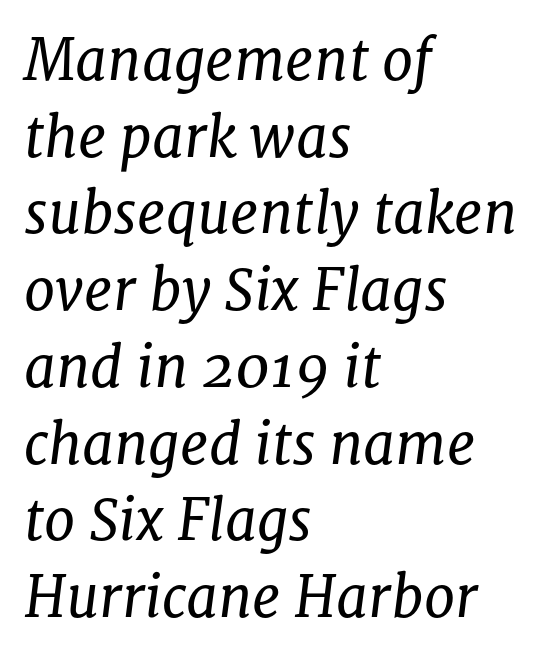
The image shows 56 px regular-weight serif type, italic (leaning right); set left-aligned, normal line spacing (1.37x), normal letter spacing, not underlined; low stroke contrast and a medium x-height.
